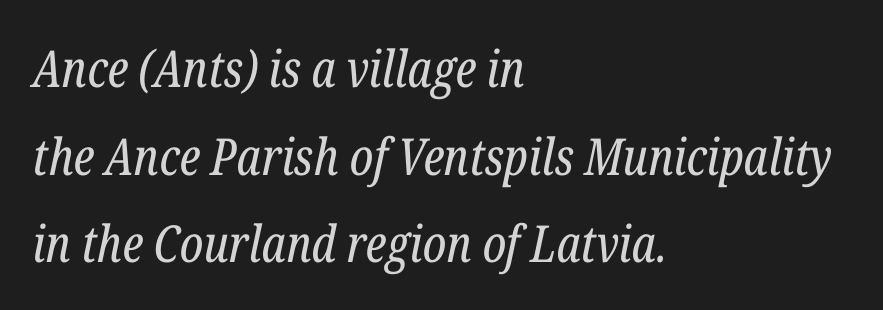
{"serif": "yes", "italic": "yes", "lean": "right", "slant_degrees": 12, "bold": "no", "weight": "regular", "width": "condensed", "stroke_contrast": "low", "x_height": "medium", "monospaced": "no", "underline": "no", "align": "left", "line_spacing_ratio": 1.72, "letter_spacing": "normal", "letter_spacing_em": 0.0, "glyph_px": 51}
